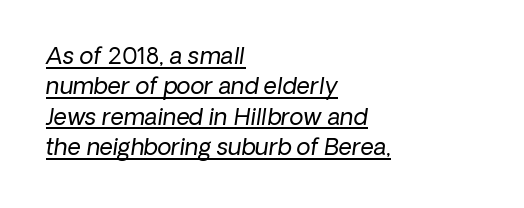
Q: Is the text bold? A: No.
Q: Is the text underlined? A: Yes.
Q: How is the paragraph aligned? A: Left-aligned.
Q: Is the spacing between letters normal or unusually wide? A: Normal.
Q: Is the spacing between lines tight, normal or loose? A: Normal.
